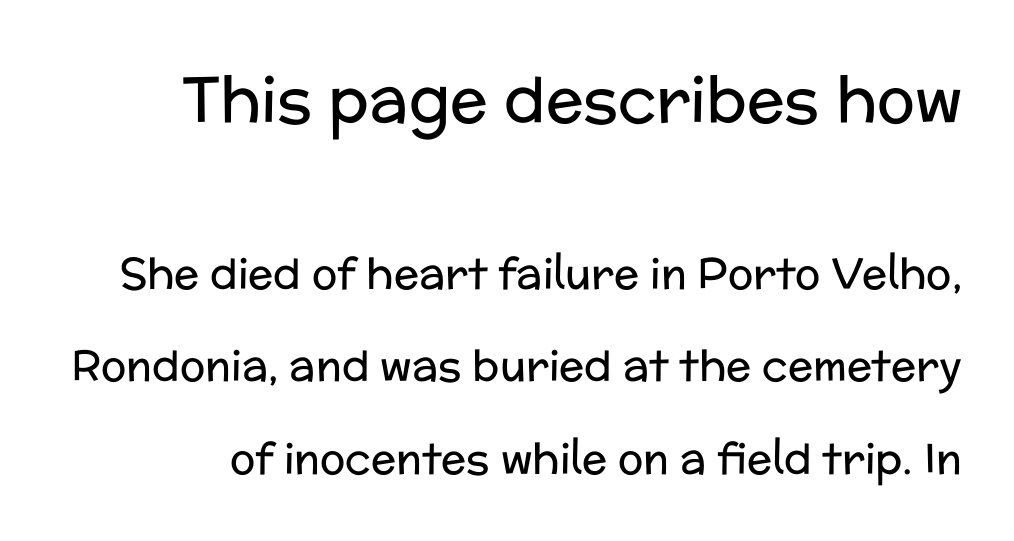
Q: Is the text bold? A: No.
Q: Is the text italic (slanted)? A: No, it is upright.
Q: Is the typeface a serif or a sans-serif typeface? A: Sans-serif.
Q: Is the text underlined? A: No.
Q: Is the spacing between letters normal or unusually wide? A: Normal.
Q: Is the spacing between lines tight, normal or loose? A: Loose.
Q: Which block of text is set in a larger size, the first (top) or the second (bottom)? A: The first (top) one.
Q: Width (condensed, normal, or wide)? A: Normal.
Q: Stroke contrast? A: Low.
Q: x-height? A: Medium.
Q: Monospaced? A: No.
